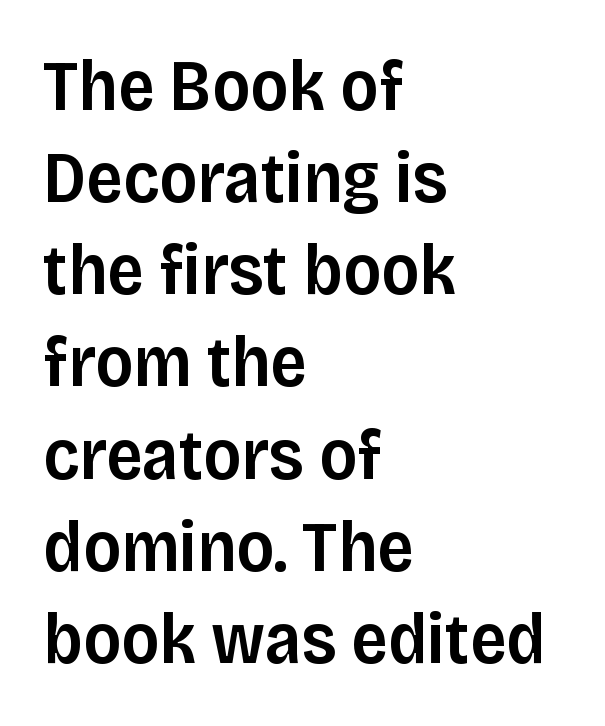
The image shows 72 px semibold sans-serif type, upright; set left-aligned, normal line spacing (1.28x), normal letter spacing, not underlined; low stroke contrast and a large x-height.
